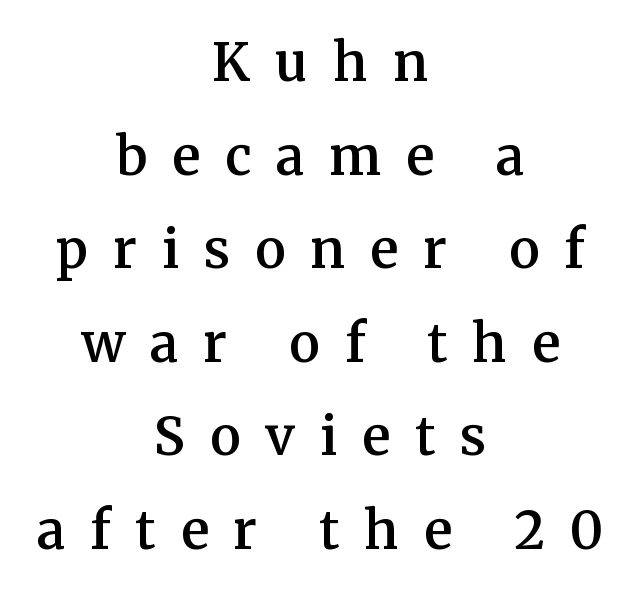
Is the letter spacing exaggerated? Yes — the characters are pushed far apart. No italicization has been applied; the sample stays upright. The passage shown is typed in a proportional face where columns would drift. As a designer I'd log this as weight 600, semibold.
